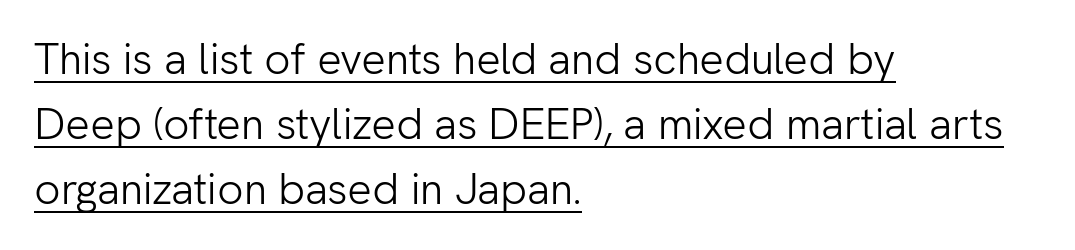
{"serif": "no", "italic": "no", "bold": "no", "weight": "light", "width": "normal", "stroke_contrast": "low", "x_height": "medium", "monospaced": "no", "underline": "yes", "align": "left", "line_spacing": "normal", "line_spacing_ratio": 1.51, "letter_spacing": "normal", "letter_spacing_em": 0.0, "glyph_px": 43}
